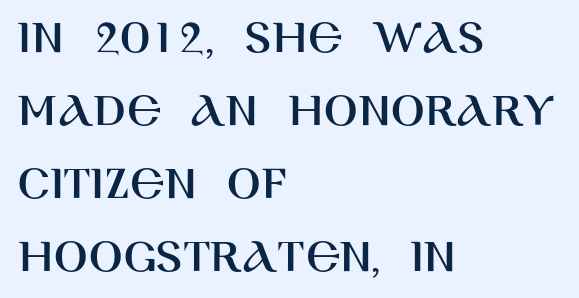
Q: Is the text italic (slanted)? A: No, it is upright.
Q: Is the typeface a serif or a sans-serif typeface? A: Sans-serif.
Q: Is the text underlined? A: No.
Q: How is the paragraph aligned? A: Left-aligned.
Q: Is the spacing between letters normal or unusually wide? A: Normal.
Q: Is the spacing between lines tight, normal or loose? A: Normal.
Q: Width (condensed, normal, or wide)? A: Normal.
Q: Stroke contrast? A: High.
Q: x-height? A: Large.
Q: Monospaced? A: No.
